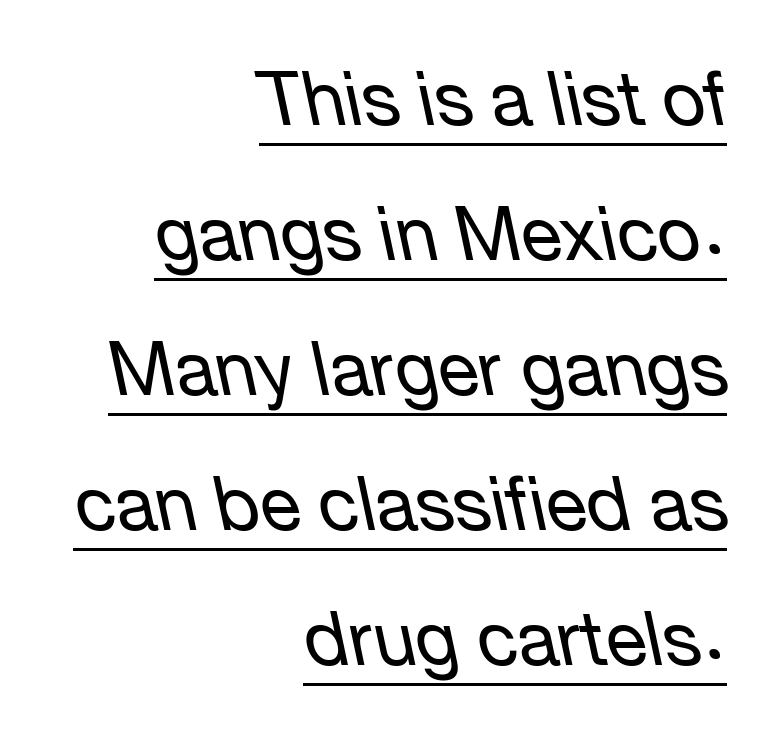
{"italic": "yes", "lean": "left", "slant_degrees": 12, "bold": "no", "weight": "regular", "width": "normal", "stroke_contrast": "low", "x_height": "medium", "monospaced": "no", "underline": "yes", "align": "right", "line_spacing_ratio": 1.8, "letter_spacing": "normal", "letter_spacing_em": 0.0, "glyph_px": 75}
